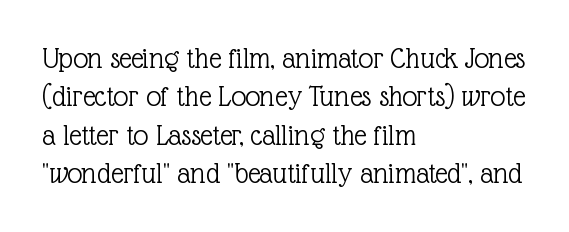
The image shows 30 px light serif type, upright; set left-aligned, normal line spacing (1.28x), normal letter spacing, not underlined; a medium x-height.
